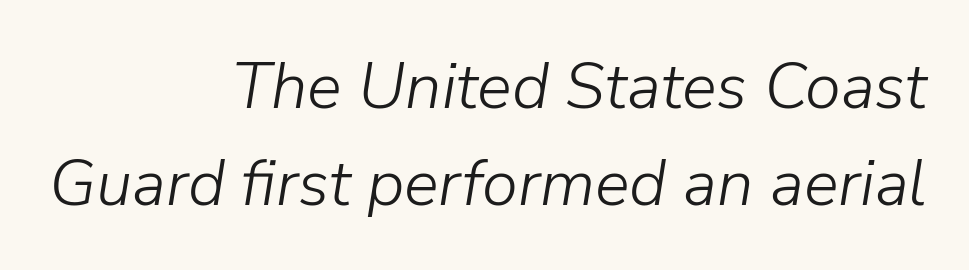
Looks like regular typesetting: each glyph gets only the width it needs. Reading down the block, your eye finds every line finishing at a fixed right position. No chunkiness to these letters — they're not bold. Lines of text with bare space underneath. The font's italic variant was chosen for this text. How are the letters spaced? Ordinarily, with no added tracking.
